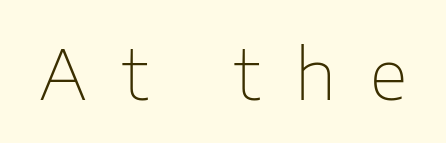
{"serif": "no", "italic": "no", "bold": "no", "weight": "thin", "width": "normal", "stroke_contrast": "low", "x_height": "medium", "monospaced": "no", "underline": "no", "letter_spacing": "wide", "letter_spacing_em": 0.49, "glyph_px": 70}
